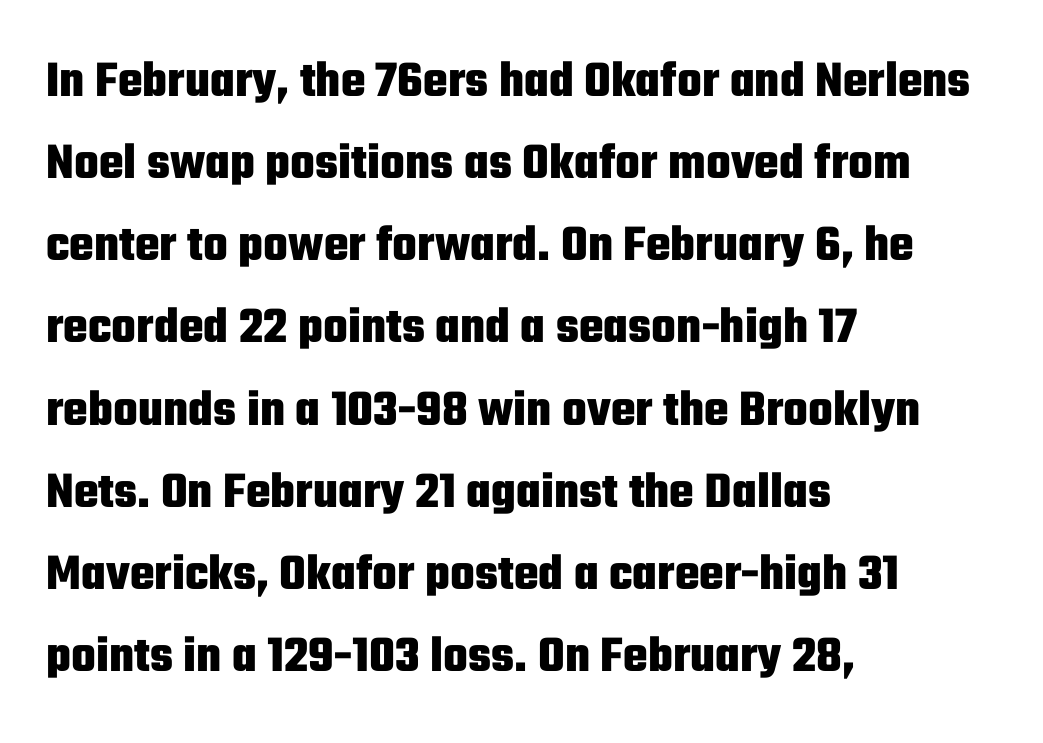
Is this a fixed-width face? No — the glyphs have proportional, varying widths. You can tell from the bare stems that sans-serif type was used. Normally led — the rows are evenly, conventionally spaced. Italic: no, the glyphs are upright roman. The sample has been set heavy, in full bold.
